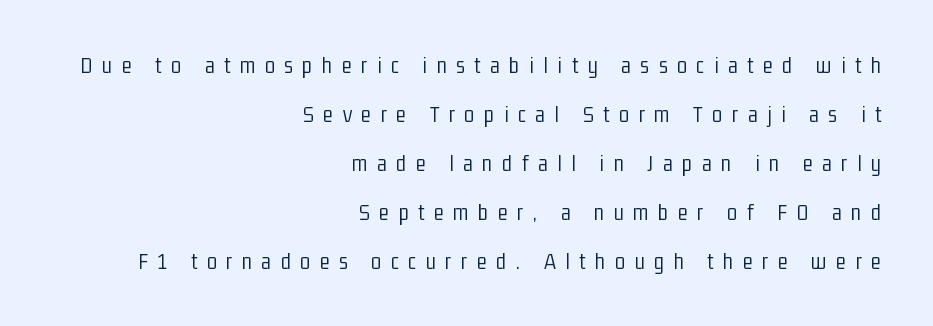
Q: Is the text bold? A: No.
Q: Is the text italic (slanted)? A: No, it is upright.
Q: Is the text underlined? A: No.
Q: How is the paragraph aligned? A: Right-aligned.
Q: Is the spacing between letters normal or unusually wide? A: Unusually wide.
Q: Is the spacing between lines tight, normal or loose? A: Loose.
